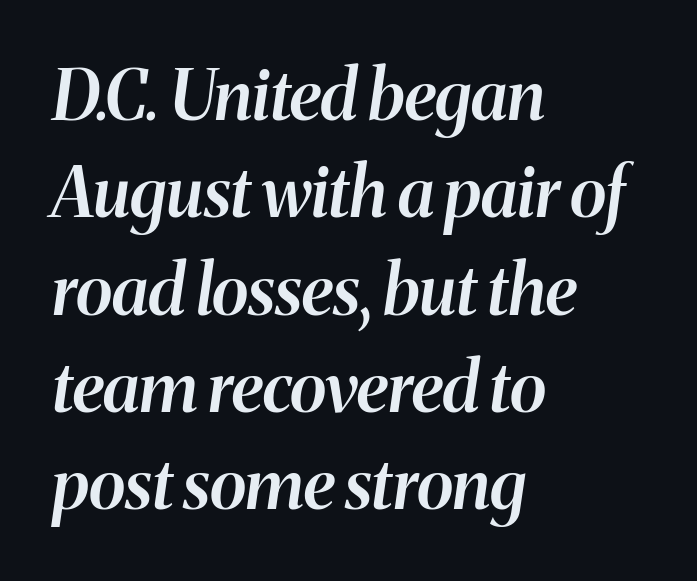
{"italic": "yes", "lean": "right", "slant_degrees": 8, "bold": "semi", "weight": "semibold", "width": "normal", "stroke_contrast": "medium", "x_height": "medium", "monospaced": "no", "underline": "no", "align": "left", "line_spacing": "normal", "line_spacing_ratio": 1.41, "letter_spacing": "normal", "letter_spacing_em": 0.0, "glyph_px": 69}
